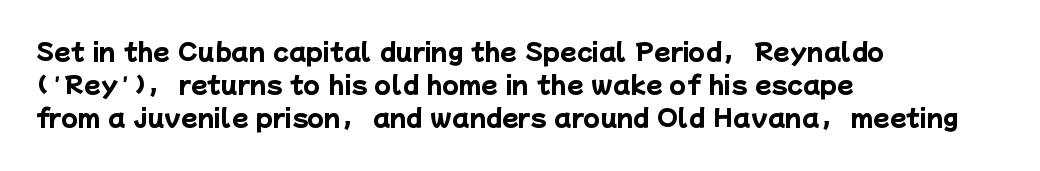
Honestly, the letter spacing is just normal — you wouldn't notice it. Typeset ragged right — the left edge is the straight one. The passage shown is emphatically bold. Lines of text with bare space underneath. The passage shown stacks its lines at a standard gap.
